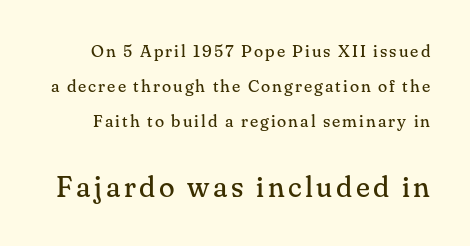
Rows of type keep a wide berth in the vertical direction. Is the lower block the larger one? Yes — the lower block carries the bigger type. I'd call this a serif setting — the letters wear small feet. Weight: not bold — regular or lighter.
